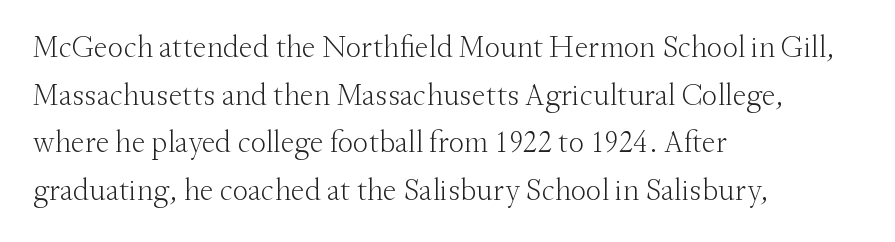
Ascenders rise straight up at ninety degrees. This sample has the flowing, uneven cadence of proportional lettering. Which margin do the lines hug? The left one — the right edge is uneven. No letter is thick-stroked: the sample isn't bold.
